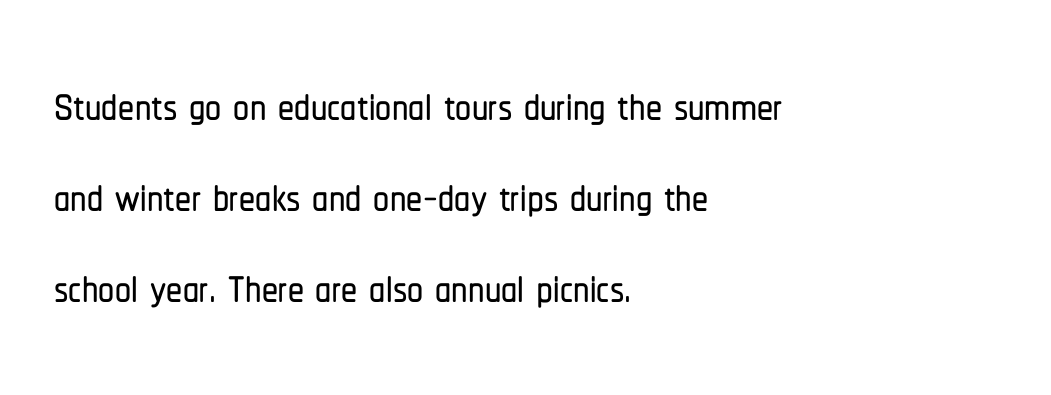
Q: Is the text italic (slanted)? A: No, it is upright.
Q: Is the typeface a serif or a sans-serif typeface? A: Sans-serif.
Q: Is the text underlined? A: No.
Q: How is the paragraph aligned? A: Left-aligned.
Q: Is the spacing between letters normal or unusually wide? A: Normal.
Q: Is the spacing between lines tight, normal or loose? A: Normal.
Q: Width (condensed, normal, or wide)? A: Condensed.
Q: Stroke contrast? A: Low.
Q: x-height? A: Medium.
Q: Monospaced? A: No.
